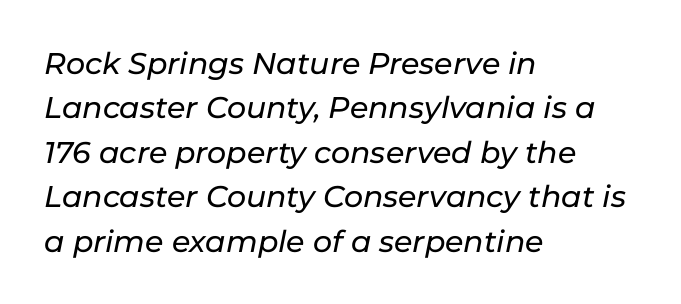
Q: Is the text italic (slanted)? A: Yes, it leans right by about 11 degrees.
Q: Is the text underlined? A: No.
Q: How is the paragraph aligned? A: Left-aligned.
Q: Is the spacing between letters normal or unusually wide? A: Normal.
Q: Is the spacing between lines tight, normal or loose? A: Normal.
Q: Width (condensed, normal, or wide)? A: Normal.
Q: Stroke contrast? A: Low.
Q: x-height? A: Medium.
Q: Monospaced? A: No.
